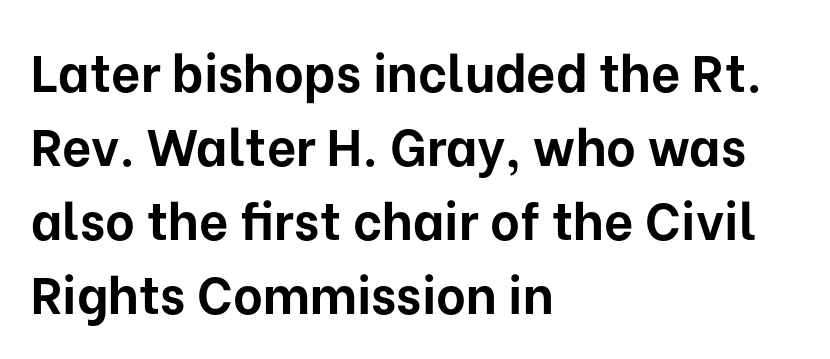
The image shows 51 px bold sans-serif type, upright; set left-aligned, normal line spacing (1.45x), normal letter spacing, not underlined; low stroke contrast and a medium x-height.
